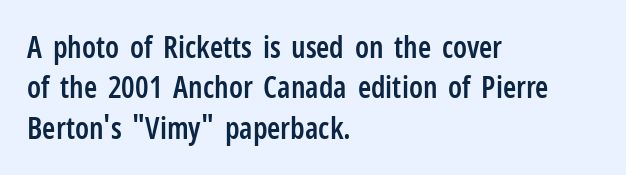
The image shows 30 px semibold, condensed sans-serif type, upright; set left-aligned, normal line spacing (1.35x), normal letter spacing, not underlined; low stroke contrast and a medium x-height.
